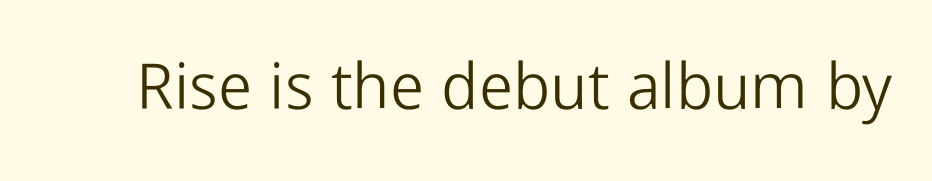
{"serif": "no", "italic": "no", "bold": "no", "weight": "light", "width": "normal", "stroke_contrast": "low", "x_height": "medium", "monospaced": "no", "underline": "no", "letter_spacing": "normal", "letter_spacing_em": 0.0, "glyph_px": 64}
